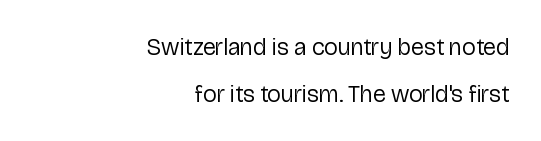
Characters follow at the spacing the type designer built in. Nope, not italic — everything's standing straight. Notice how the passage keeps a crisp vertical edge on the right only. Baseline-to-baseline distance is far greater than the letter height. A light-to-regular cut is what we see here. Has an underline been added? It has not.
